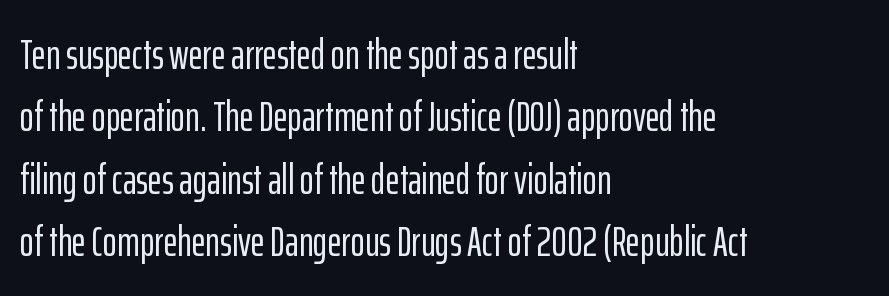
Successive baselines arrive at the customary interval. Quick note: not italic, upright. This rendering uses left alignment, leaving the right contour irregular. The passage shown has conventional tracking throughout. A typesetter would label this face a sans. Here the designer chose a conventional face with non-uniform glyph widths.
